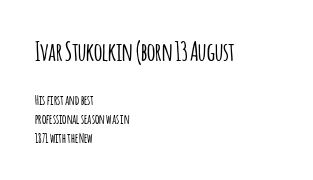
The image shows 26 px text type, upright; set left-aligned, normal line spacing (1.35x), normal letter spacing, not underlined; the first (top) block is 1.86x larger.
